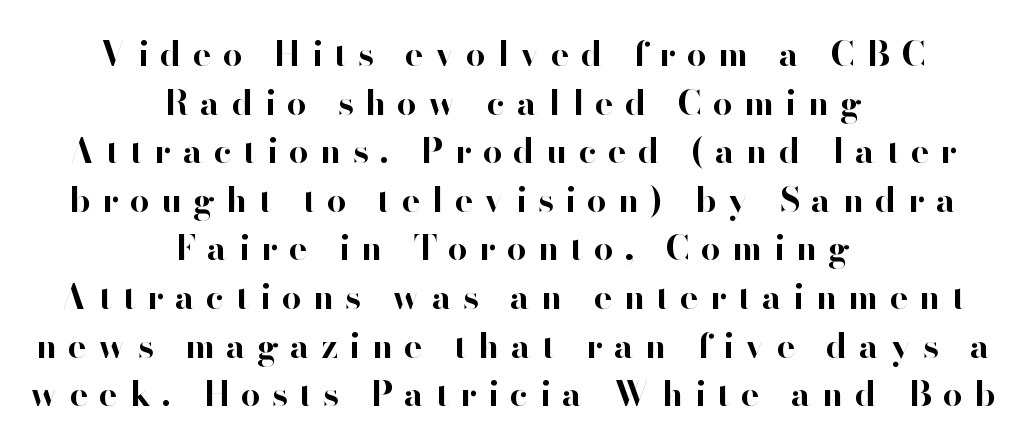
{"serif": "no", "italic": "no", "bold": "yes", "weight": "bold", "width": "normal", "stroke_contrast": "high", "x_height": "small", "monospaced": "no", "underline": "no", "align": "center", "line_spacing": "normal", "line_spacing_ratio": 1.43, "letter_spacing": "wide", "letter_spacing_em": 0.34, "glyph_px": 34}
